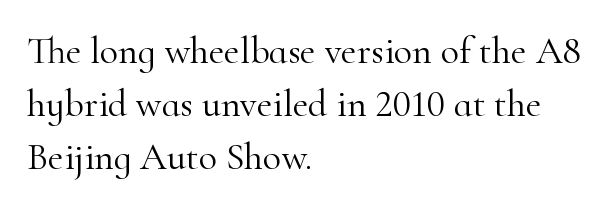
The image shows 38 px light serif type, upright; set left-aligned, normal line spacing (1.4x), normal letter spacing, not underlined; high stroke contrast and a small x-height.
